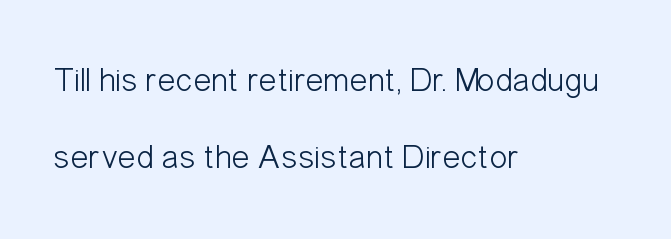
The text was rendered using a sans face with plain stroke endings. The space directly below the letters is spotless. Vertically, the passage feels expansive, rows floating well apart. Note the varied advance widths — an 'i' is clearly narrower than an 'm'.
